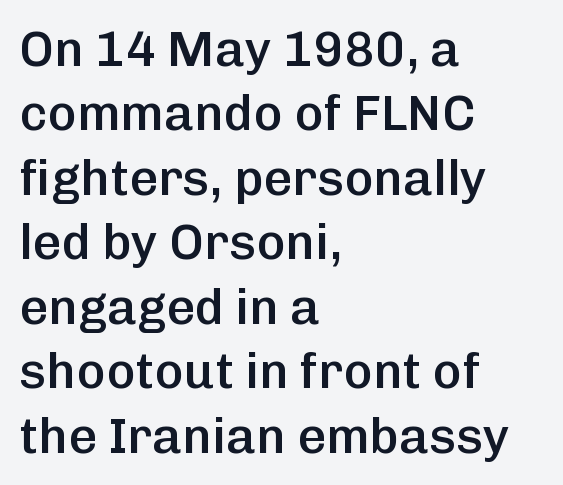
{"serif": "no", "italic": "no", "bold": "semi", "weight": "semibold", "width": "normal", "stroke_contrast": "low", "x_height": "medium", "monospaced": "no", "underline": "no", "align": "left", "line_spacing": "normal", "line_spacing_ratio": 1.29, "letter_spacing": "normal", "letter_spacing_em": 0.0, "glyph_px": 50}
